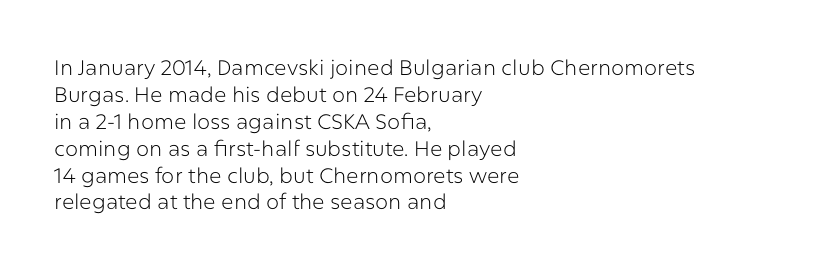
These lines keep a tight, regular rhythm from letter to letter. The rows are spaced the way most documents space them. Nothing heavy about these letters — not bold at all. A roman cut, with each character standing at attention. Check under the words: just untouched page. All the whitespace from short lines collects on the right.
